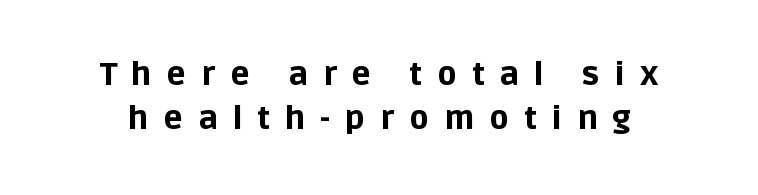
Compared with an ordinary text face, these strokes are far heavier — a full bold. Lines of text with bare space underneath. Tracking here is generous; glyphs stand well apart from one another. The letters advance in unequal steps, a hallmark of proportional type. One glance says typical: line gaps are just what's usual.
